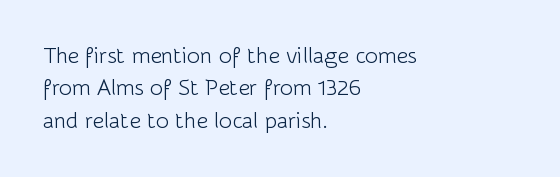
The image shows 22 px text type, upright; set left-aligned, normal line spacing (1.47x), normal letter spacing, not underlined.
